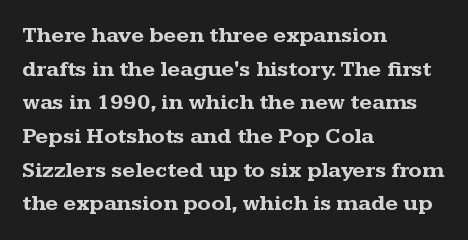
Q: Is the text bold? A: Yes.
Q: Is the text italic (slanted)? A: No, it is upright.
Q: Is the text underlined? A: No.
Q: How is the paragraph aligned? A: Left-aligned.
Q: Is the spacing between letters normal or unusually wide? A: Normal.
Q: Is the spacing between lines tight, normal or loose? A: Normal.
